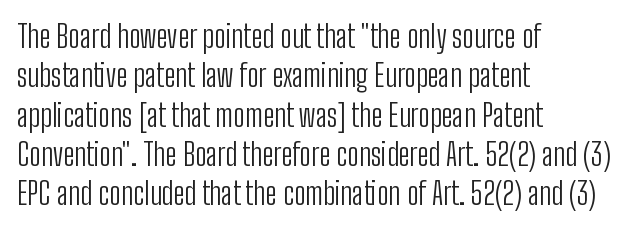
{"serif": "no", "italic": "no", "bold": "no", "weight": "light", "width": "condensed", "stroke_contrast": "low", "x_height": "medium", "monospaced": "no", "underline": "no", "align": "left", "line_spacing": "normal", "line_spacing_ratio": 1.27, "letter_spacing": "normal", "letter_spacing_em": 0.0, "glyph_px": 31}
